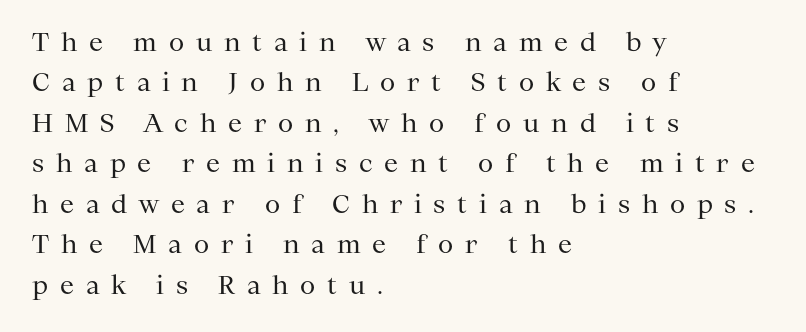
The image shows 25 px text type, upright; set left-aligned, normal line spacing (1.62x), unusually wide letter spacing (+0.47 em), not underlined.
